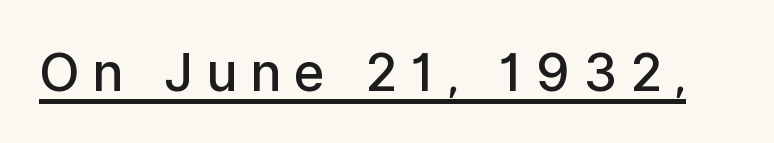
Q: Is the text bold? A: Semi-bold.
Q: Is the text italic (slanted)? A: No, it is upright.
Q: Is the typeface a serif or a sans-serif typeface? A: Sans-serif.
Q: Is the text underlined? A: Yes.
Q: Is the spacing between letters normal or unusually wide? A: Unusually wide.
Q: Width (condensed, normal, or wide)? A: Normal.
Q: Stroke contrast? A: Low.
Q: x-height? A: Medium.
Q: Monospaced? A: No.
